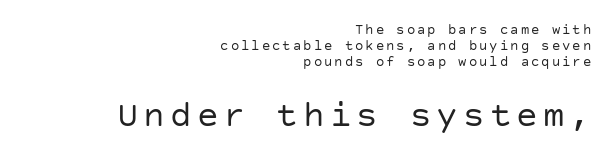
Check where the strokes stop: nothing finishes them off — pure sans. Right-aligned paragraph, ragged on the left. Is this a heavy cut? Hardly; it is regular or lighter. No word sits above an underline.
